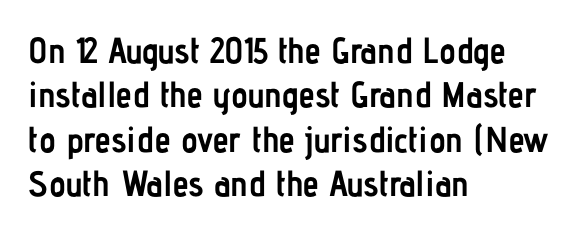
Q: Is the text bold? A: Yes.
Q: Is the text italic (slanted)? A: No, it is upright.
Q: Is the typeface a serif or a sans-serif typeface? A: Sans-serif.
Q: Is the text underlined? A: No.
Q: How is the paragraph aligned? A: Left-aligned.
Q: Is the spacing between letters normal or unusually wide? A: Normal.
Q: Width (condensed, normal, or wide)? A: Condensed.
Q: Stroke contrast? A: Low.
Q: x-height? A: Medium.
Q: Monospaced? A: No.
